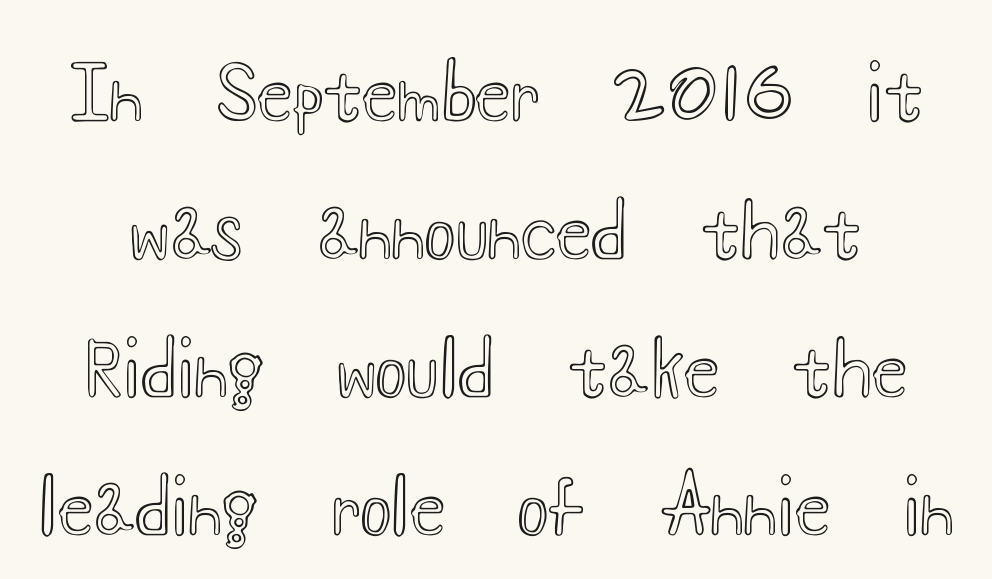
You could not count columns in this text — the font is proportionally spaced. Words appear dense and cohesive because spacing is normal. Underline: absent. These lines were composed using upright roman letters.
